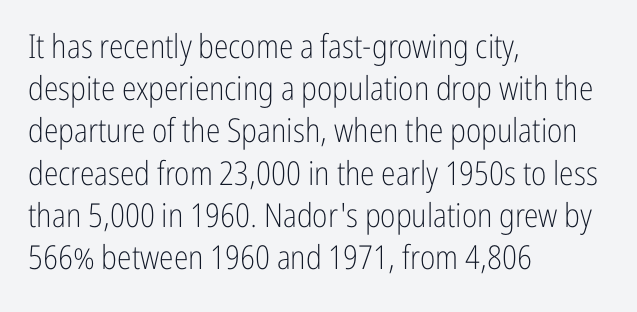
{"serif": "no", "italic": "no", "bold": "no", "weight": "light", "width": "condensed", "stroke_contrast": "low", "x_height": "medium", "monospaced": "no", "underline": "no", "align": "left", "line_spacing": "normal", "line_spacing_ratio": 1.28, "letter_spacing": "normal", "letter_spacing_em": 0.0, "glyph_px": 33}
